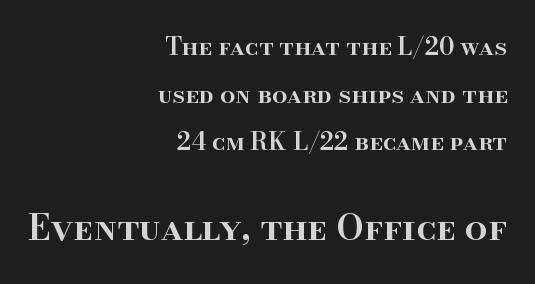
Each new line begins a long way beneath the previous one. Top chunk: small. Bottom chunk: large. Varying glyph widths throughout — classic text-font behaviour. There is no visible air inserted between adjacent glyphs.
